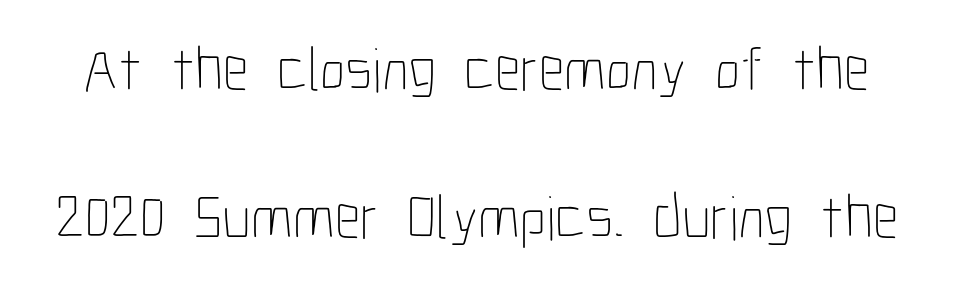
Is this a heavy cut? Hardly; it is regular or lighter. The horizontal fit of the characters is conventional and even. These lines stand farther apart than default settings would place them. Character widths vary here, with narrow letters taking less room than wide ones.
